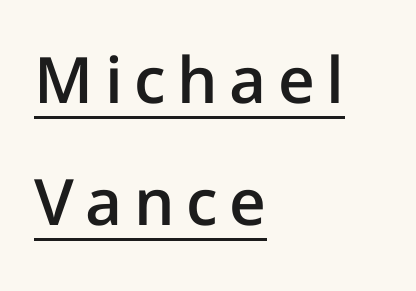
The image shows 64 px semibold sans-serif type, upright; set left-aligned, loose line spacing (1.9x), underlined; low stroke contrast and a medium x-height.
